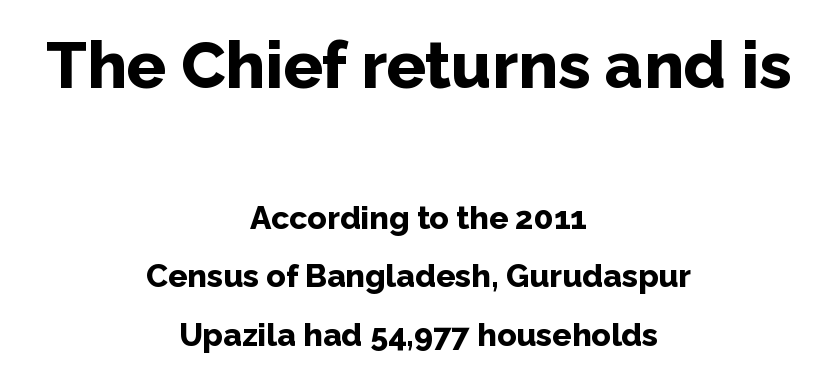
Note the varied advance widths — an 'i' is clearly narrower than an 'm'. Between these two stacked blocks, the higher one wins on size. Serif or sans? Sans — the stroke terminals are bare. Underlining? Definitely not there. Every letter is thick-stroked: bold, no question. The letters sit at their default tracking, neither squeezed nor spread.
